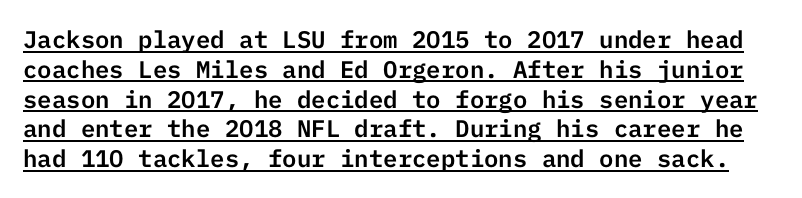
Q: Is the text italic (slanted)? A: No, it is upright.
Q: Is the text underlined? A: Yes.
Q: Is the spacing between letters normal or unusually wide? A: Normal.
